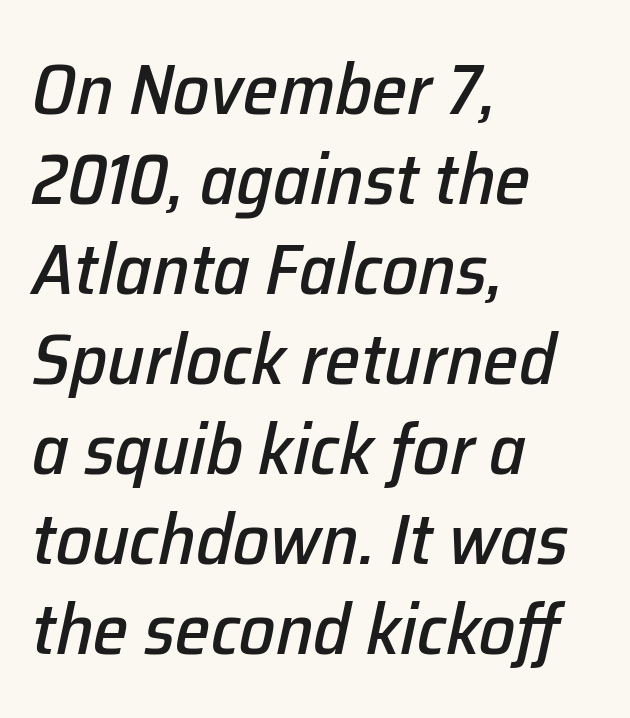
Q: Is the text italic (slanted)? A: Yes, it leans right by about 12 degrees.
Q: Is the text underlined? A: No.
Q: How is the paragraph aligned? A: Left-aligned.
Q: Is the spacing between letters normal or unusually wide? A: Normal.
Q: Is the spacing between lines tight, normal or loose? A: Normal.
Q: Width (condensed, normal, or wide)? A: Normal.
Q: Stroke contrast? A: Low.
Q: x-height? A: Medium.
Q: Monospaced? A: No.
